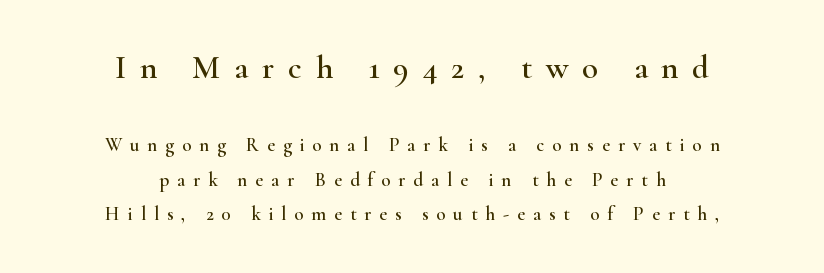
Lines of text with bare space underneath. Note: larger setting up top, smaller setting below. The line texture is sparse and dotted thanks to wide tracking. Spacing verdict: proportional, widths tailored to each character.
